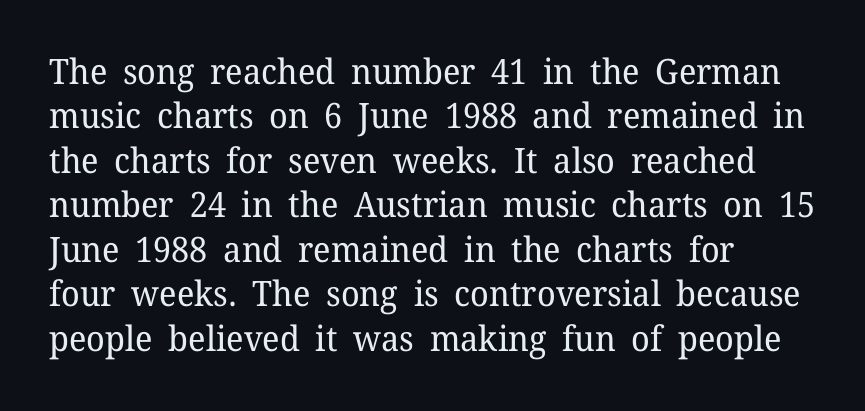
The image shows 35 px regular-weight serif type, upright; set left-aligned, normal line spacing (1.27x), normal letter spacing, not underlined; low stroke contrast and a medium x-height.
